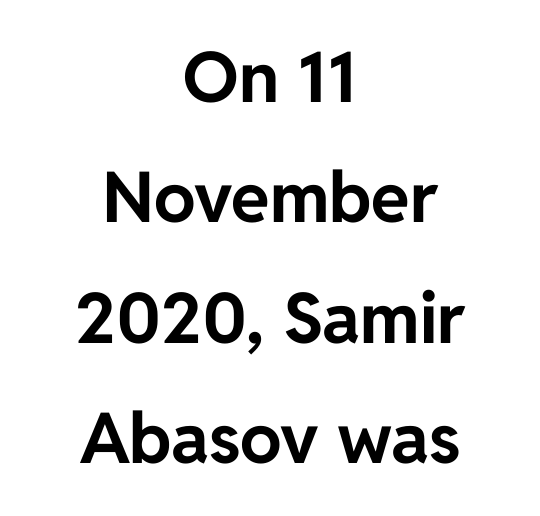
Unlike italic type, these characters show no tilt at all. Each letter's strokes conclude bluntly, with no projecting serifs. The type is set solid horizontally, with unmodified tracking. This sample has the flowing, uneven cadence of proportional lettering.
